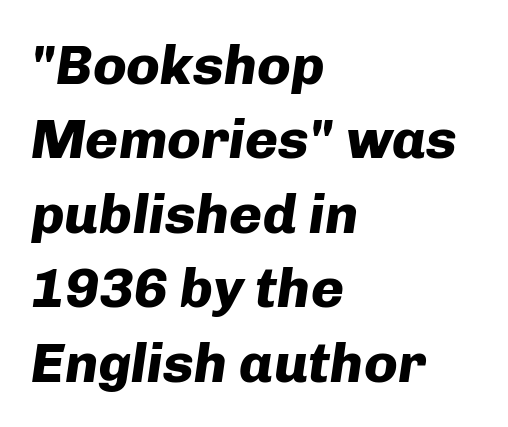
The passage shown has conventional tracking throughout. This is oblique type, the kind used for emphasis or titles. Unmarked baselines from the first word to the last. Horizontal bands of white between lines are of average thickness. The characters look thick and weighty, a clear bold. Each letter keeps its own natural width here, so spacing adapts to shape.
